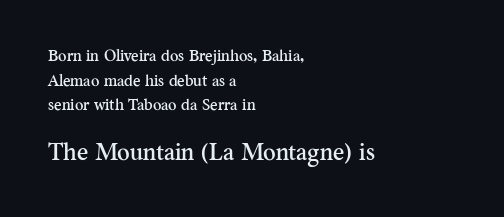
Short note: letters normally spaced. If you squint, the bottom block still reads clearly — it's the larger of the two. The string is rendered with underlining switched off. This block has exactly the height ordinary leading produces. The text block is weighted toward the left margin, trailing off unevenly rightward. Is there any slant? The stems are plumb.
